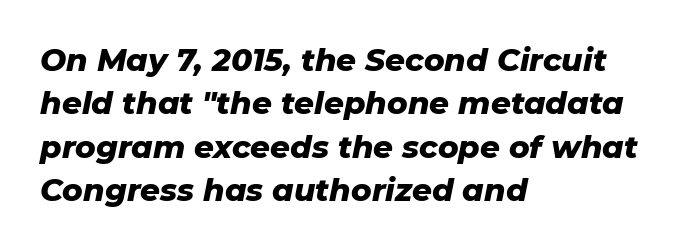
The passage shown is typed in a proportional face where columns would drift. The space directly below the letters is spotless. The lines sit at an ordinary, default distance from one another. Which margin do the lines hug? The left one — the right edge is uneven. The specimen reads as italic at a glance. The passage shown is emphatically bold.
